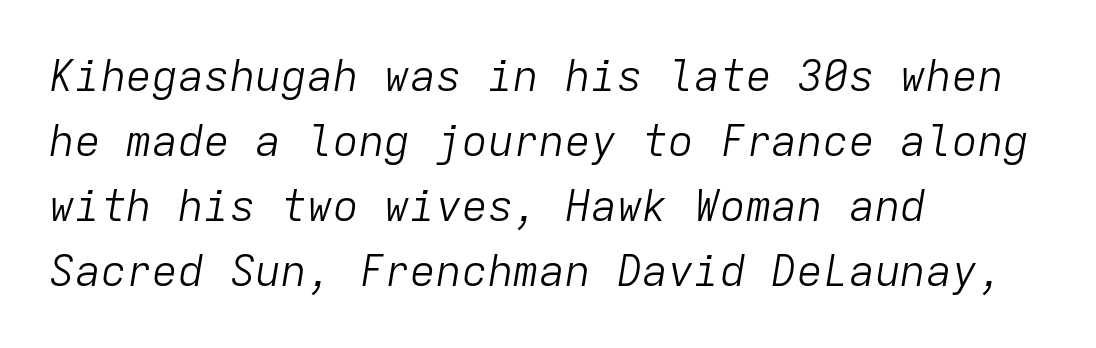
Q: Is the text bold? A: No.
Q: Is the text italic (slanted)? A: Yes, it leans right by about 9 degrees.
Q: Is the text underlined? A: No.
Q: How is the paragraph aligned? A: Left-aligned.
Q: Is the spacing between letters normal or unusually wide? A: Normal.
Q: Is the spacing between lines tight, normal or loose? A: Normal.
Q: Width (condensed, normal, or wide)? A: Normal.
Q: Stroke contrast? A: Low.
Q: x-height? A: Medium.
Q: Monospaced? A: Yes.
